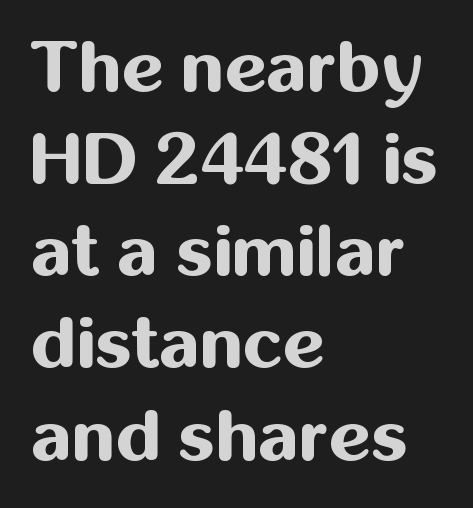
Q: Is the text bold? A: Yes.
Q: Is the text italic (slanted)? A: No, it is upright.
Q: Is the typeface a serif or a sans-serif typeface? A: Sans-serif.
Q: Is the text underlined? A: No.
Q: How is the paragraph aligned? A: Left-aligned.
Q: Is the spacing between letters normal or unusually wide? A: Normal.
Q: Is the spacing between lines tight, normal or loose? A: Normal.
Q: Width (condensed, normal, or wide)? A: Normal.
Q: Stroke contrast? A: Medium.
Q: x-height? A: Medium.
Q: Monospaced? A: No.
